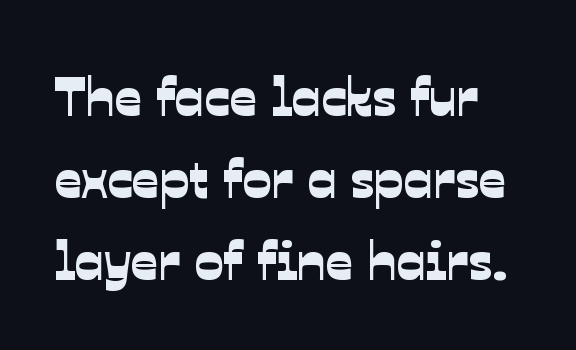
{"serif": "no", "width": "normal", "stroke_contrast": "low", "x_height": "medium", "monospaced": "no", "underline": "no", "line_spacing": "normal", "line_spacing_ratio": 1.52, "letter_spacing": "normal", "letter_spacing_em": 0.0, "glyph_px": 54}
